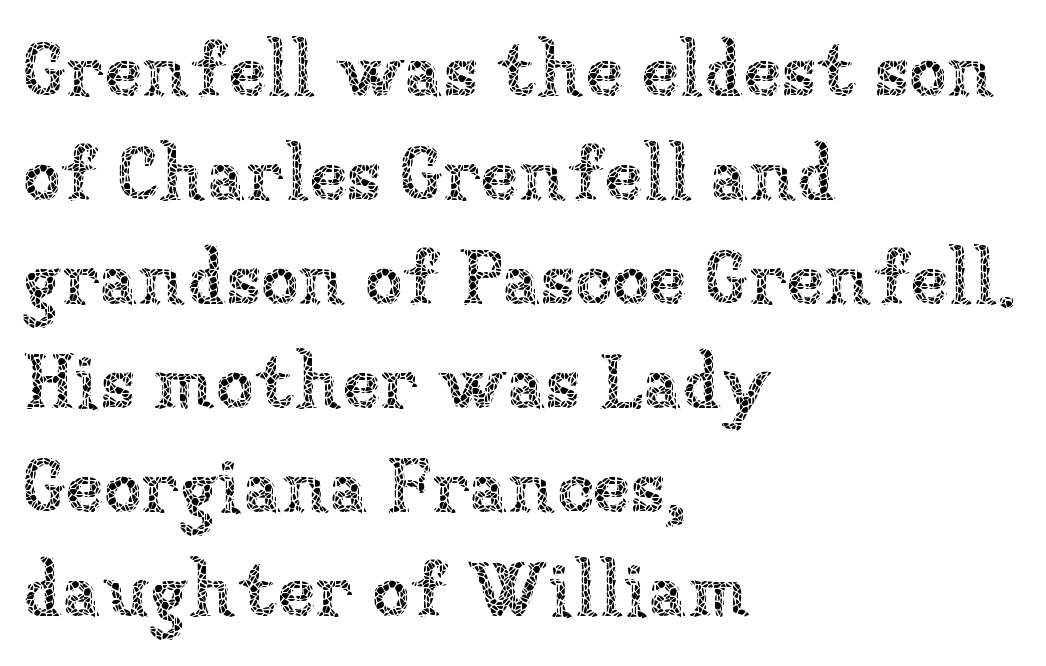
{"italic": "no", "bold": "no", "weight": "thin", "width": "normal", "stroke_contrast": "low", "x_height": "medium", "monospaced": "no", "underline": "no", "align": "left", "line_spacing": "normal", "line_spacing_ratio": 1.35, "letter_spacing": "normal", "letter_spacing_em": 0.0, "glyph_px": 77}
